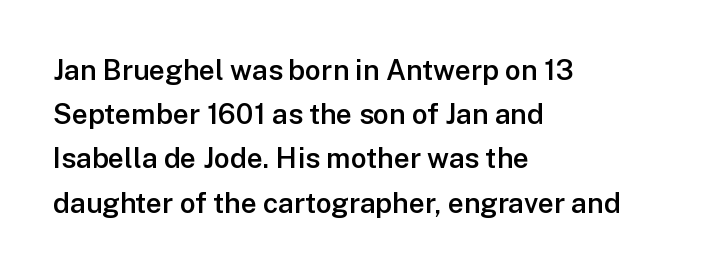
Q: Is the text bold? A: Semi-bold.
Q: Is the text italic (slanted)? A: No, it is upright.
Q: Is the typeface a serif or a sans-serif typeface? A: Sans-serif.
Q: Is the text underlined? A: No.
Q: How is the paragraph aligned? A: Left-aligned.
Q: Is the spacing between letters normal or unusually wide? A: Normal.
Q: Is the spacing between lines tight, normal or loose? A: Normal.
Q: Width (condensed, normal, or wide)? A: Normal.
Q: Stroke contrast? A: Low.
Q: x-height? A: Medium.
Q: Monospaced? A: No.
